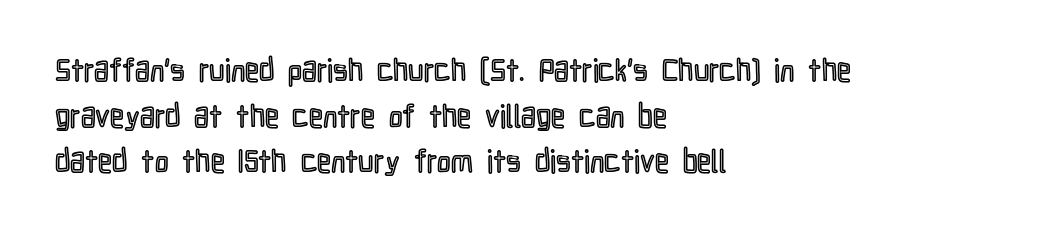
{"italic": "no", "width": "condensed", "x_height": "medium", "monospaced": "no", "underline": "no", "align": "left", "line_spacing": "normal", "line_spacing_ratio": 1.47, "letter_spacing": "normal", "letter_spacing_em": 0.0, "glyph_px": 31}
